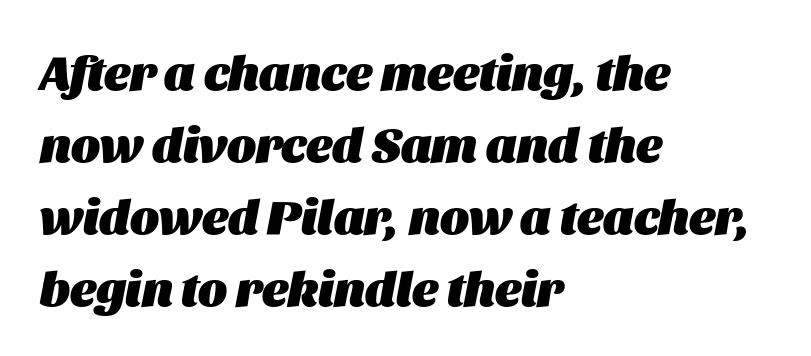
{"italic": "yes", "lean": "right", "slant_degrees": 11, "bold": "yes", "weight": "heavy", "width": "normal", "stroke_contrast": "medium", "x_height": "large", "monospaced": "no", "underline": "no", "align": "left", "line_spacing": "normal", "line_spacing_ratio": 1.47, "letter_spacing": "normal", "letter_spacing_em": 0.0, "glyph_px": 49}
